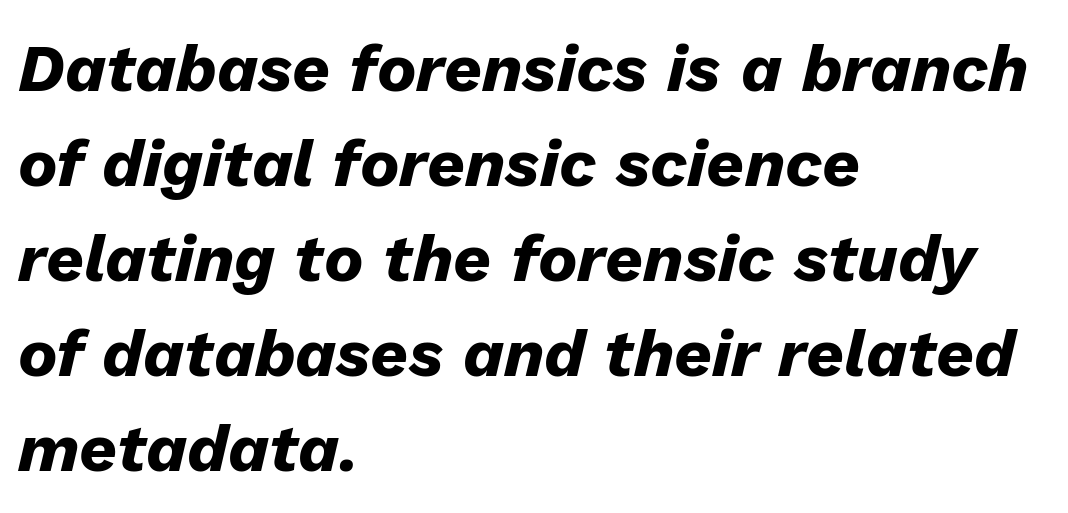
The image shows 66 px heavy type, italic (leaning right); set left-aligned, normal line spacing (1.44x), normal letter spacing, not underlined; low stroke contrast and a medium x-height.
